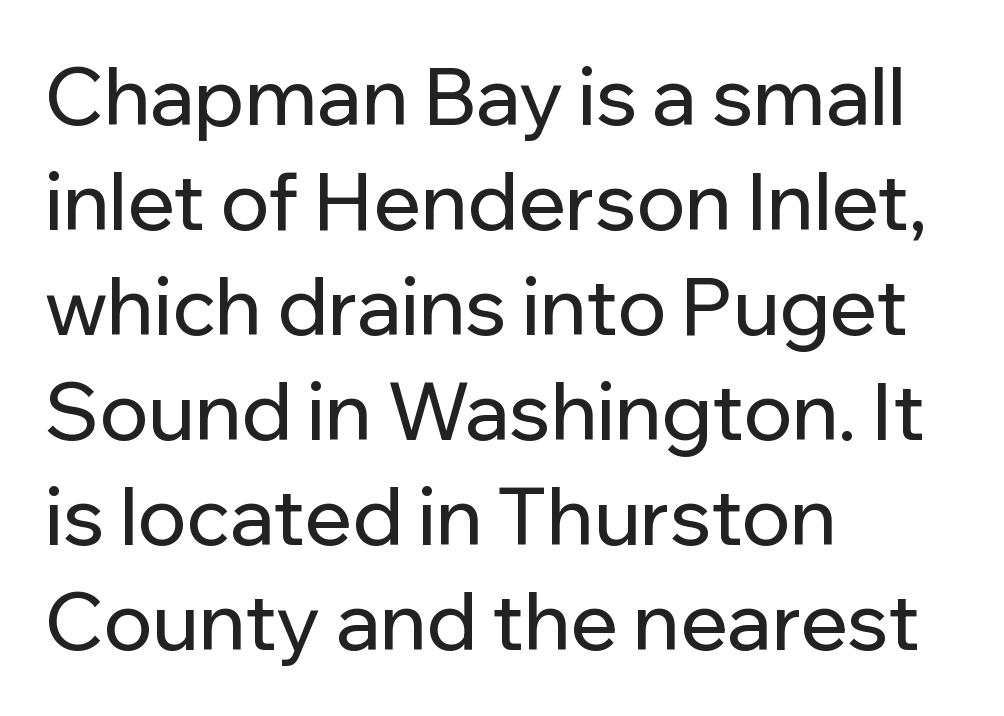
Q: Is the text italic (slanted)? A: No, it is upright.
Q: Is the typeface a serif or a sans-serif typeface? A: Sans-serif.
Q: Is the text underlined? A: No.
Q: How is the paragraph aligned? A: Left-aligned.
Q: Is the spacing between letters normal or unusually wide? A: Normal.
Q: Is the spacing between lines tight, normal or loose? A: Normal.
Q: Width (condensed, normal, or wide)? A: Normal.
Q: Stroke contrast? A: Low.
Q: x-height? A: Medium.
Q: Monospaced? A: No.
